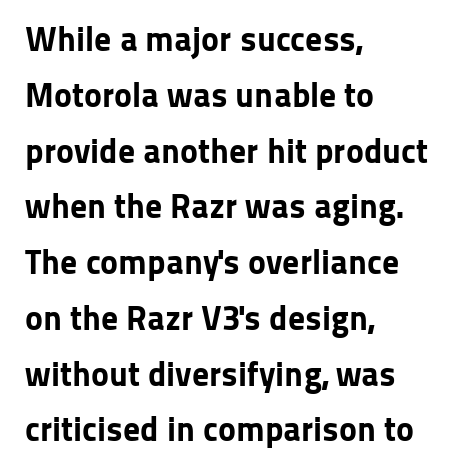
{"serif": "no", "italic": "no", "bold": "yes", "weight": "bold", "width": "normal", "stroke_contrast": "low", "x_height": "medium", "monospaced": "no", "underline": "no", "align": "left", "line_spacing": "normal", "line_spacing_ratio": 1.64, "letter_spacing": "normal", "letter_spacing_em": 0.0, "glyph_px": 34}
